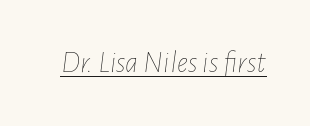
Q: Is the text bold? A: No.
Q: Is the text italic (slanted)? A: Yes, it leans right by about 7 degrees.
Q: Is the text underlined? A: Yes.
Q: Is the spacing between letters normal or unusually wide? A: Normal.
Q: Width (condensed, normal, or wide)? A: Condensed.
Q: Stroke contrast? A: Low.
Q: x-height? A: Medium.
Q: Monospaced? A: No.
